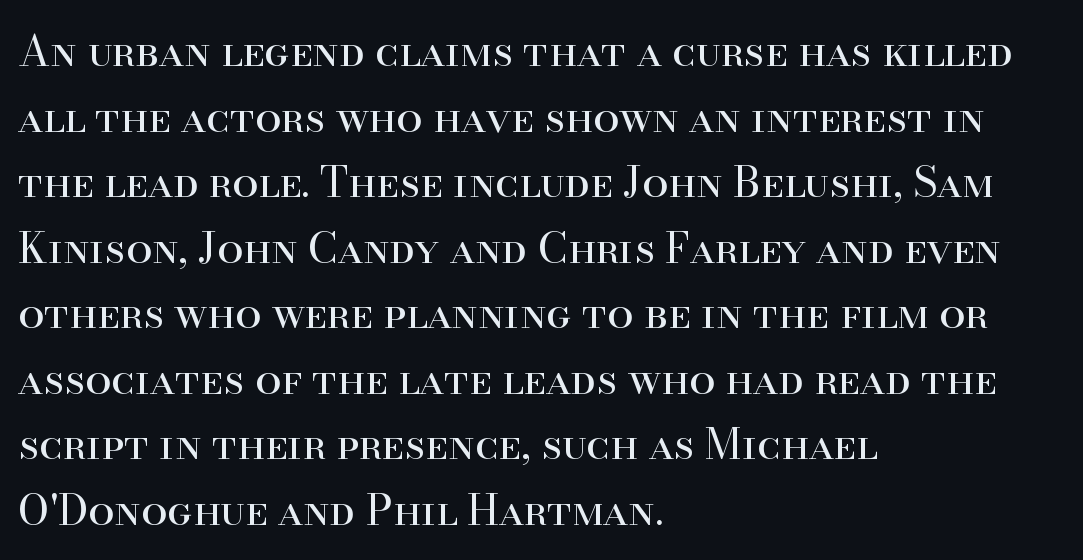
No letter is thick-stroked: the sample isn't bold. Standard letterfit; no display-style spreading of the glyphs. The space between consecutive lines is moderate. Check where the strokes stop: tiny serifs finish them off. The area under the type is left untouched.
